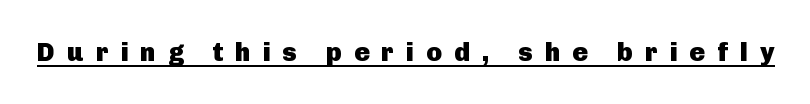
Pretty heavy lettering here — definitely bold. Underlined type. It's the straight-up-and-down kind of type. How are the letters spaced? Widely, with obvious added tracking.
